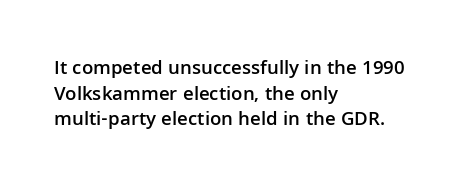
Q: Is the text bold? A: Semi-bold.
Q: Is the text italic (slanted)? A: No, it is upright.
Q: Is the text underlined? A: No.
Q: How is the paragraph aligned? A: Left-aligned.
Q: Is the spacing between letters normal or unusually wide? A: Normal.
Q: Is the spacing between lines tight, normal or loose? A: Normal.
